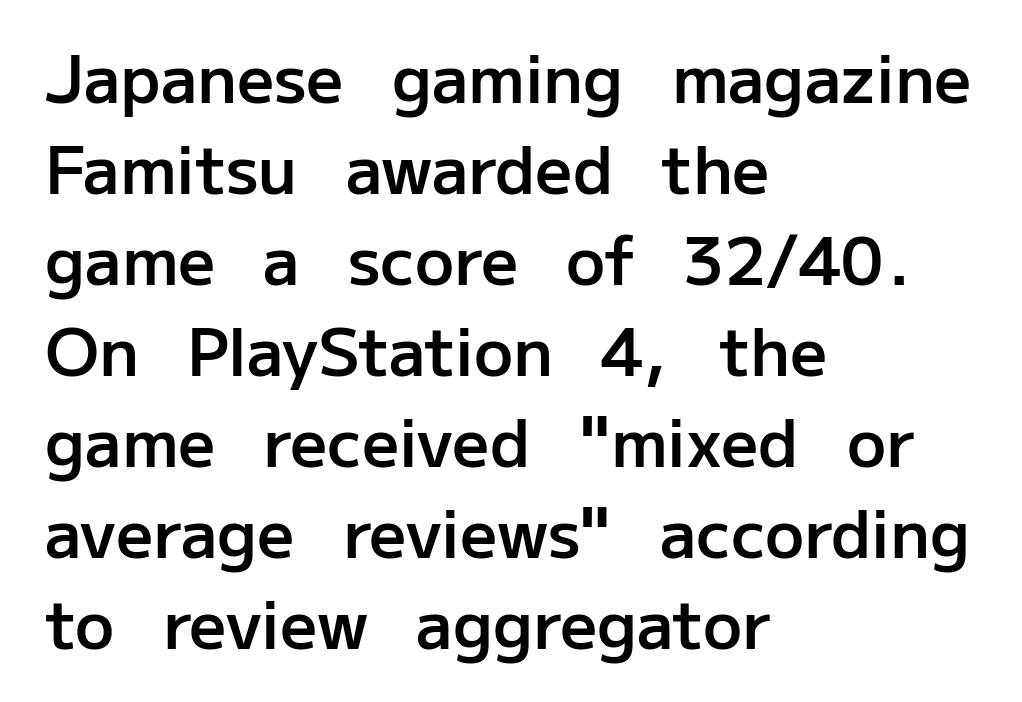
Where is the straight margin? On the left. A typesetter would call this zero additional tracking. The letters stand straight up with perfectly vertical stems. Do the characters align in a grid? No, the font is proportional. A typesetter would call this leading conventional body-copy spacing.
